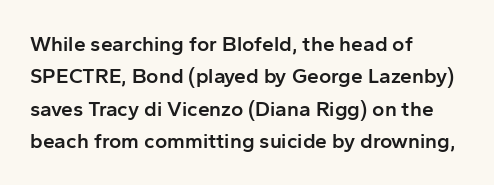
Q: Is the text bold? A: Semi-bold.
Q: Is the text italic (slanted)? A: No, it is upright.
Q: Is the text underlined? A: No.
Q: How is the paragraph aligned? A: Left-aligned.
Q: Is the spacing between letters normal or unusually wide? A: Normal.
Q: Is the spacing between lines tight, normal or loose? A: Normal.
